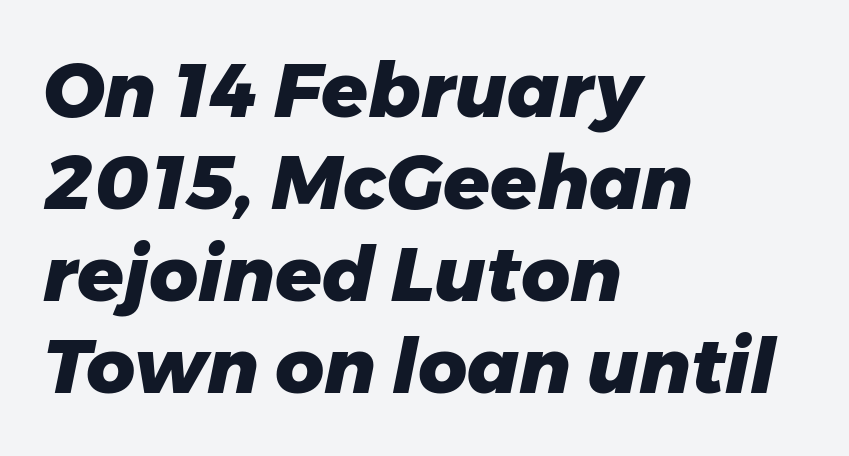
{"italic": "yes", "lean": "right", "slant_degrees": 11, "bold": "yes", "weight": "heavy", "width": "normal", "stroke_contrast": "low", "x_height": "medium", "monospaced": "no", "underline": "no", "align": "left", "line_spacing_ratio": 1.21, "letter_spacing": "normal", "letter_spacing_em": 0.0, "glyph_px": 76}
